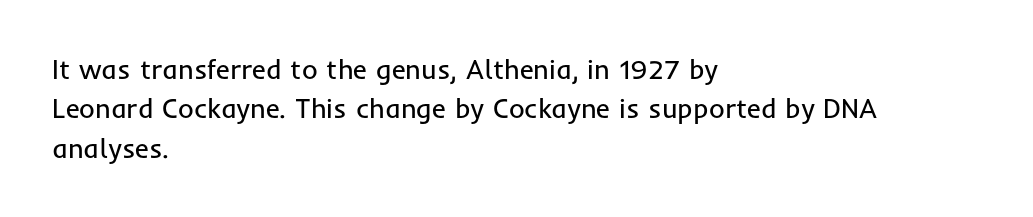
The image shows 27 px text type, upright; set left-aligned, normal line spacing (1.46x), normal letter spacing, not underlined.
